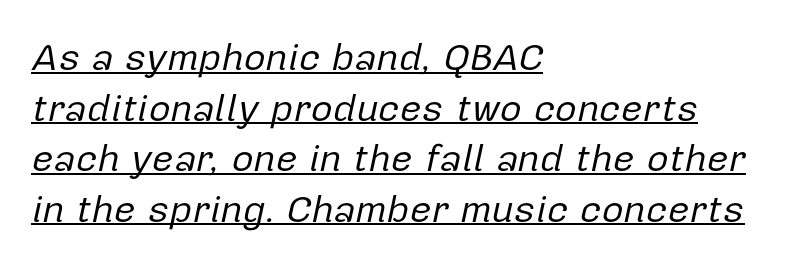
{"italic": "yes", "lean": "right", "slant_degrees": 12, "bold": "no", "weight": "regular", "width": "normal", "stroke_contrast": "low", "x_height": "medium", "monospaced": "no", "underline": "yes", "align": "left", "line_spacing": "normal", "line_spacing_ratio": 1.33, "letter_spacing": "normal", "letter_spacing_em": 0.0, "glyph_px": 38}
